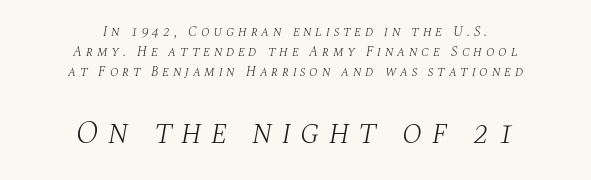
The image shows 33 px light serif type, italic (leaning right); set centered, normal line spacing (1.44x), unusually wide letter spacing (+0.26 em), not underlined; the second (bottom) block is 2.36x larger; medium stroke contrast and a large x-height.
